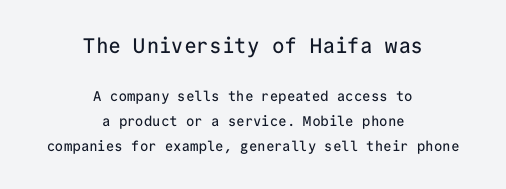
{"italic": "no", "underline": "no", "align": "center", "line_spacing_ratio": 1.78, "letter_spacing": "normal", "letter_spacing_em": 0.0, "larger_block": "first", "size_ratio": 1.5, "glyph_px": 21}
